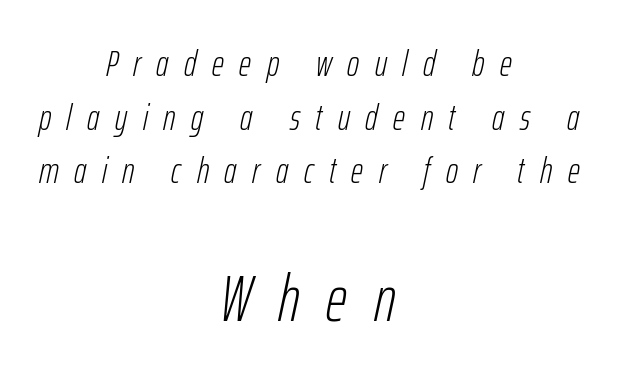
The image shows 65 px light, condensed type, italic (leaning right); set centered, normal line spacing (1.45x), unusually wide letter spacing (+0.42 em), not underlined; the second (bottom) block is 1.76x larger; low stroke contrast and a medium x-height.
